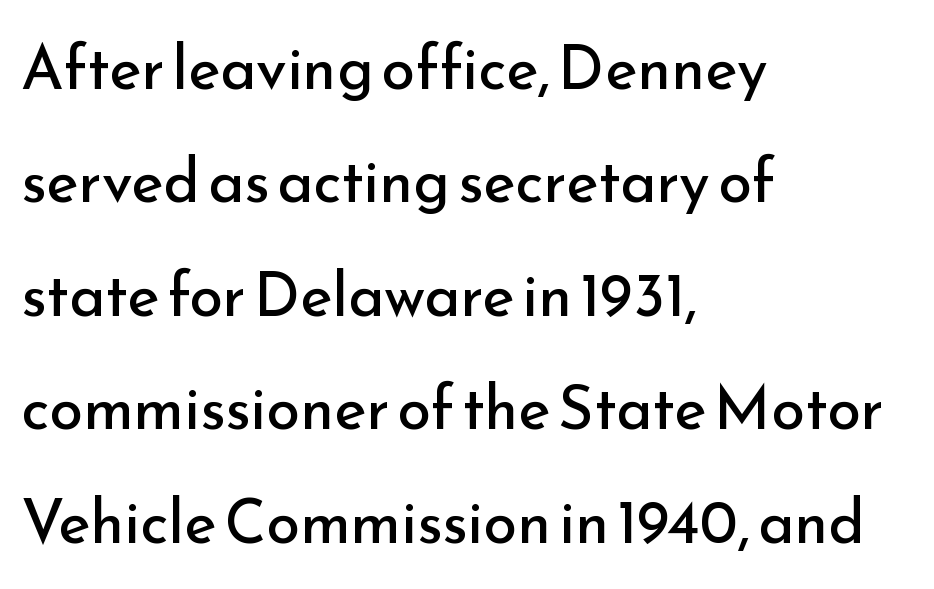
{"serif": "no", "italic": "no", "bold": "no", "weight": "regular", "width": "normal", "stroke_contrast": "low", "x_height": "small", "monospaced": "no", "underline": "no", "align": "left", "line_spacing_ratio": 1.86, "letter_spacing": "normal", "letter_spacing_em": 0.0, "glyph_px": 61}
